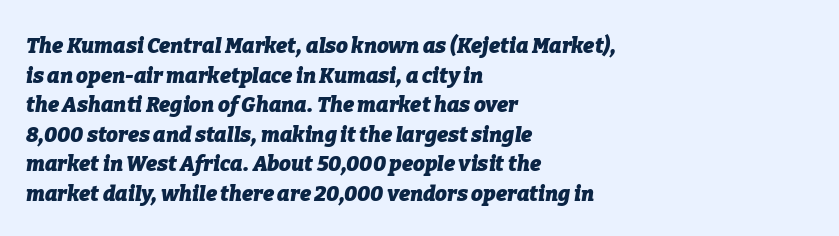
{"italic": "yes", "lean": "right", "slant_degrees": 9, "bold": "yes", "underline": "no", "align": "left", "line_spacing": "normal", "line_spacing_ratio": 1.41, "letter_spacing": "normal", "letter_spacing_em": 0.0, "glyph_px": 21}
